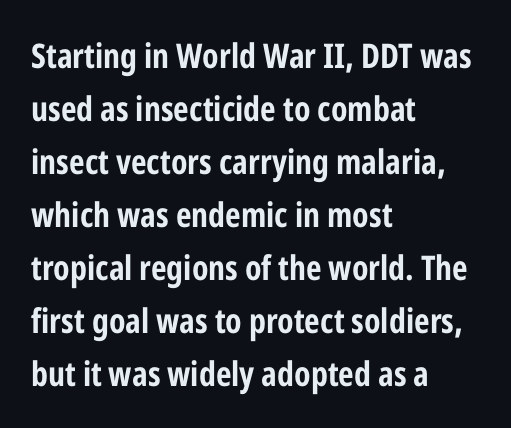
The image shows 34 px bold, condensed sans-serif type, upright; set left-aligned, normal line spacing (1.56x), normal letter spacing, not underlined; low stroke contrast and a medium x-height.
